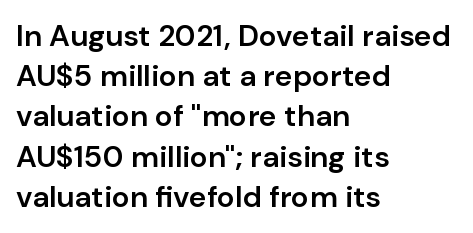
The image shows 30 px semibold sans-serif type, upright; set left-aligned, normal line spacing (1.34x), normal letter spacing, not underlined; low stroke contrast and a medium x-height.
